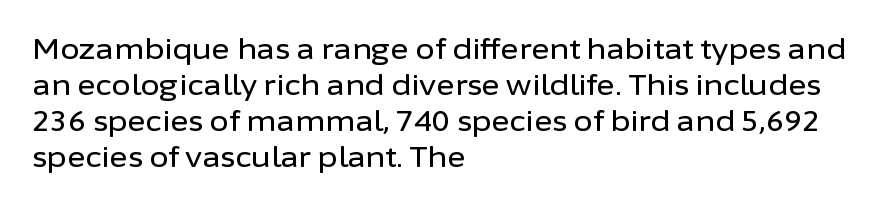
Nobody drew a line under any word here. Think of a printed novel: that variable character pitch is what you see here. Each line starts at the same left margin while the right side varies. What's the leading like? Ordinary, nothing unusual.
